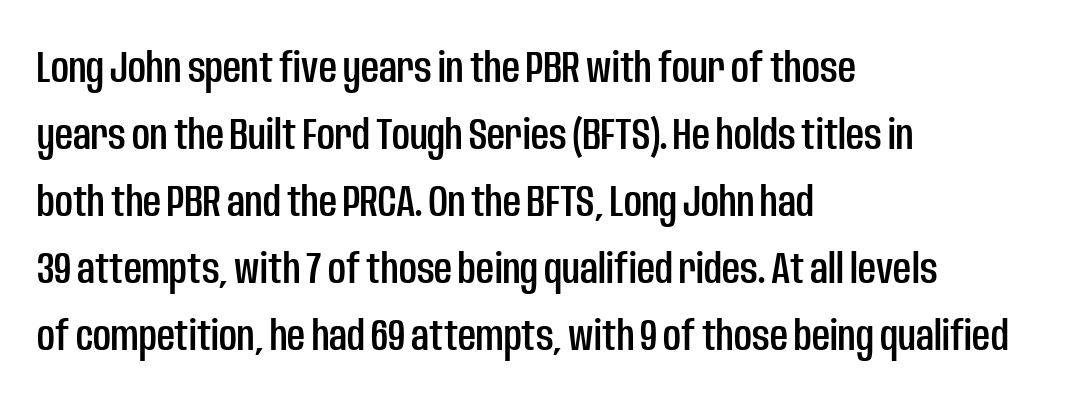
Q: Is the text italic (slanted)? A: No, it is upright.
Q: Is the typeface a serif or a sans-serif typeface? A: Sans-serif.
Q: Is the text underlined? A: No.
Q: How is the paragraph aligned? A: Left-aligned.
Q: Is the spacing between letters normal or unusually wide? A: Normal.
Q: Is the spacing between lines tight, normal or loose? A: Normal.
Q: Width (condensed, normal, or wide)? A: Condensed.
Q: Stroke contrast? A: Low.
Q: x-height? A: Large.
Q: Monospaced? A: No.
